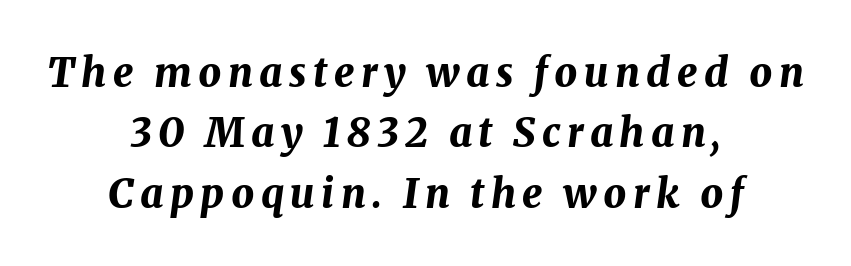
{"italic": "yes", "lean": "right", "slant_degrees": 8, "bold": "yes", "weight": "bold", "width": "normal", "stroke_contrast": "medium", "x_height": "medium", "monospaced": "no", "underline": "no", "align": "center", "line_spacing": "normal", "line_spacing_ratio": 1.51, "glyph_px": 40}
